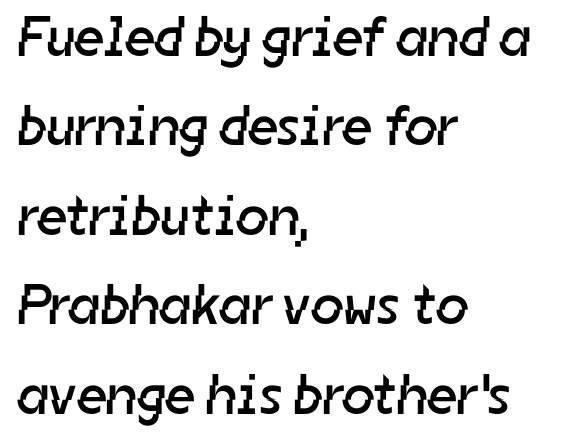
The image shows 57 px regular-weight sans-serif type; set left-aligned, normal line spacing (1.57x), normal letter spacing, not underlined; low stroke contrast and a medium x-height.
